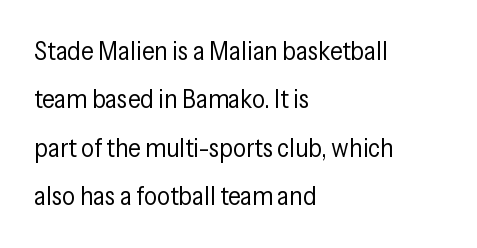
Stem width sits at or under what a default text font uses. This sample is left-justified, so line endings fall wherever the words run out. Default kerning and tracking; the words read as compact shapes. In terms of posture, this sample is upright. The foot of each line stays bare and open.
